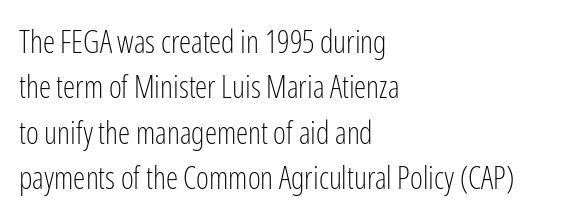
Each word holds together tightly as a unit, with standard inter-letter gaps. Ink coverage per letter is moderate at most. The paragraph has a hard left edge and a soft right edge. It's the straight-up-and-down kind of type. One glance says typical: line gaps are just what's usual. Examine the stroke ends and you'll find no serifs.
